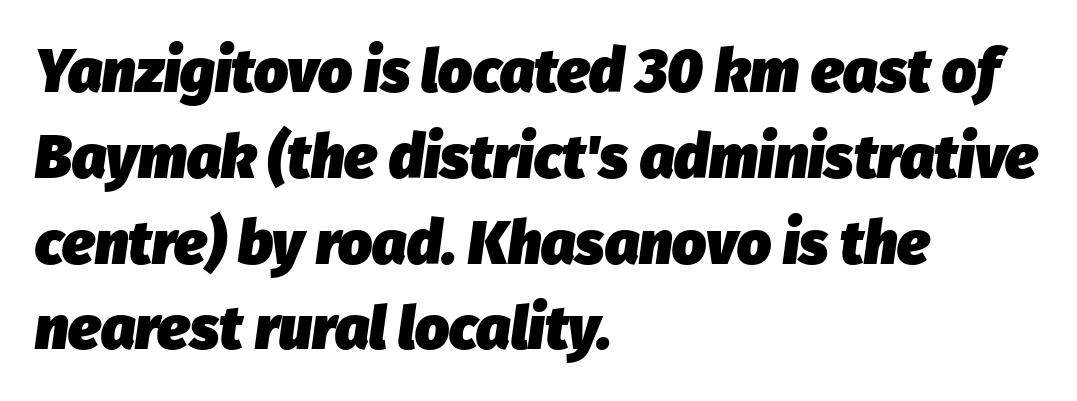
{"italic": "yes", "lean": "right", "slant_degrees": 8, "bold": "yes", "weight": "heavy", "width": "normal", "stroke_contrast": "low", "x_height": "medium", "monospaced": "no", "underline": "no", "align": "left", "line_spacing": "normal", "line_spacing_ratio": 1.43, "letter_spacing": "normal", "letter_spacing_em": 0.0, "glyph_px": 60}
